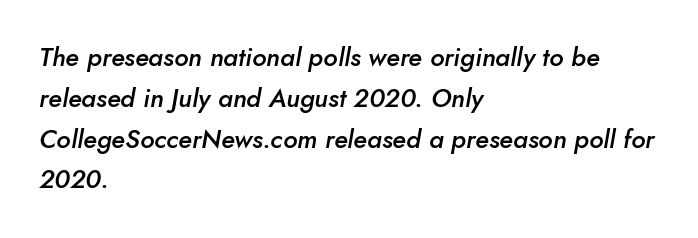
The image shows 26 px text type, italic (leaning right); set left-aligned, normal line spacing (1.57x), normal letter spacing, not underlined.
